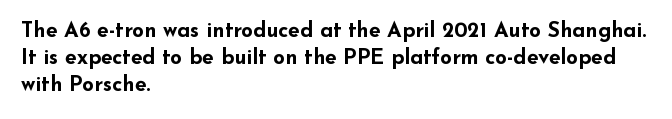
{"italic": "no", "bold": "yes", "underline": "no", "align": "left", "line_spacing": "normal", "line_spacing_ratio": 1.29, "letter_spacing": "normal", "letter_spacing_em": 0.0, "glyph_px": 21}
